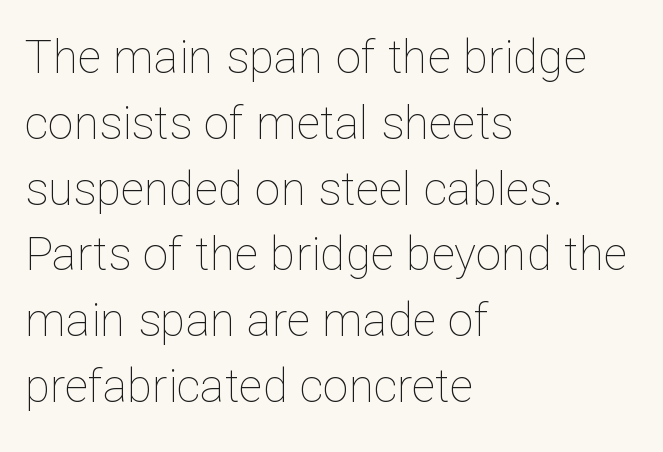
Has an underline been added? It has not. Whoever set this chose a conventional vertical rhythm. Each word holds together tightly as a unit, with standard inter-letter gaps. When letters stand straight like this, we call the style roman or upright. Character widths vary here, with narrow letters taking less room than wide ones. The paragraph has a hard left edge and a soft right edge.
